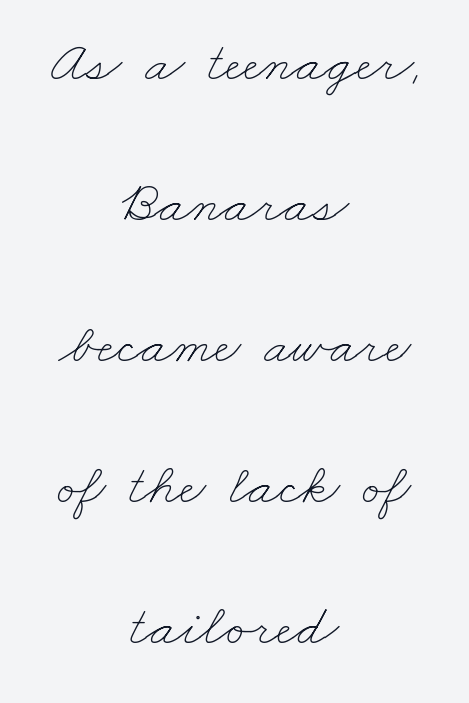
{"bold": "no", "weight": "thin", "width": "wide", "stroke_contrast": "low", "x_height": "small", "monospaced": "no", "underline": "no", "align": "center", "line_spacing": "loose", "line_spacing_ratio": 2.43, "letter_spacing": "normal", "letter_spacing_em": 0.0, "glyph_px": 58}
